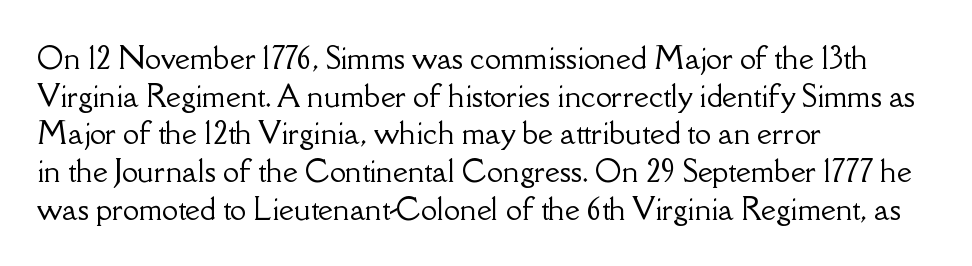
{"serif": "yes", "italic": "no", "width": "normal", "stroke_contrast": "low", "x_height": "small", "monospaced": "no", "underline": "no", "align": "left", "line_spacing": "normal", "line_spacing_ratio": 1.3, "letter_spacing": "normal", "letter_spacing_em": 0.0, "glyph_px": 29}
